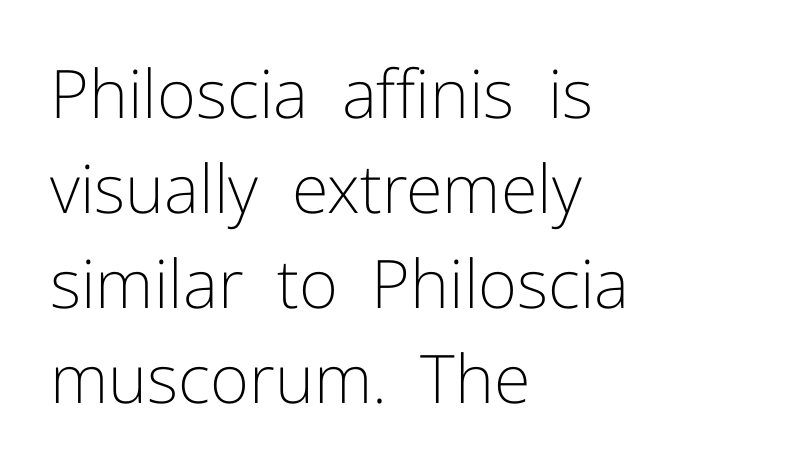
Q: Is the text bold? A: No.
Q: Is the text italic (slanted)? A: No, it is upright.
Q: Is the typeface a serif or a sans-serif typeface? A: Sans-serif.
Q: Is the text underlined? A: No.
Q: How is the paragraph aligned? A: Left-aligned.
Q: Is the spacing between letters normal or unusually wide? A: Normal.
Q: Is the spacing between lines tight, normal or loose? A: Normal.
Q: Width (condensed, normal, or wide)? A: Normal.
Q: Stroke contrast? A: Low.
Q: x-height? A: Medium.
Q: Monospaced? A: No.
